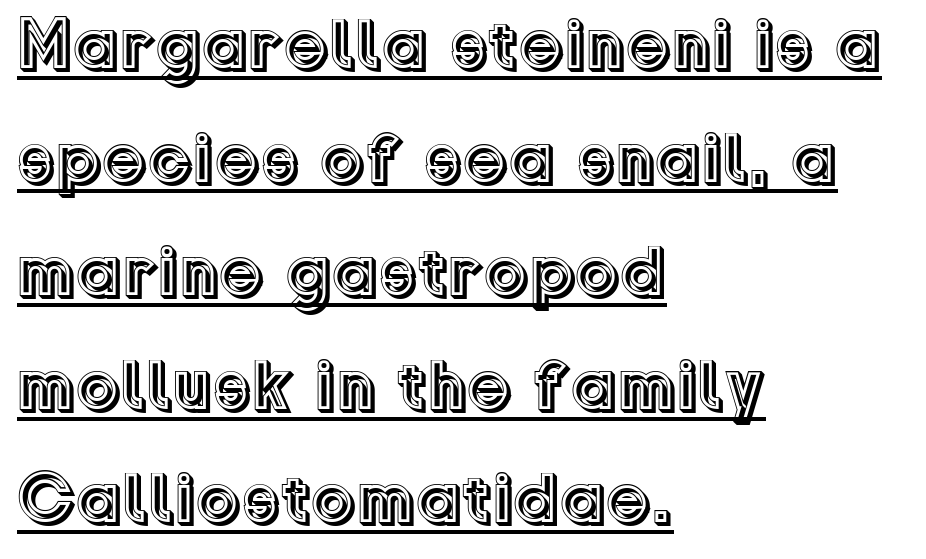
The image shows 71 px text type, upright; set left-aligned, normal line spacing (1.6x), normal letter spacing, underlined; a medium x-height.
